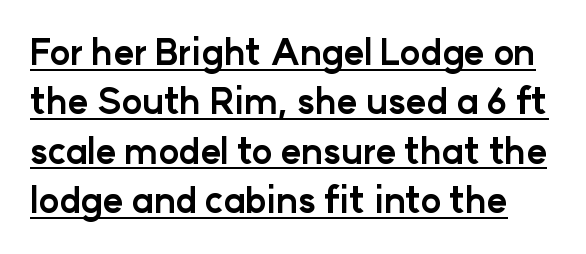
{"serif": "no", "italic": "no", "bold": "yes", "weight": "bold", "width": "normal", "stroke_contrast": "low", "x_height": "medium", "monospaced": "no", "underline": "yes", "line_spacing": "normal", "line_spacing_ratio": 1.41, "letter_spacing": "normal", "letter_spacing_em": 0.0, "glyph_px": 35}
